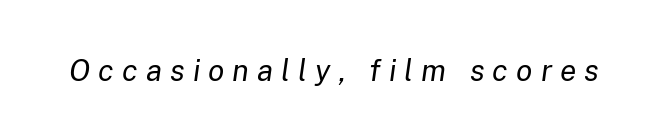
Q: Is the text bold? A: No.
Q: Is the text italic (slanted)? A: Yes, it leans right by about 8 degrees.
Q: Is the text underlined? A: No.
Q: Is the spacing between letters normal or unusually wide? A: Unusually wide.
Q: Width (condensed, normal, or wide)? A: Normal.
Q: Stroke contrast? A: Low.
Q: x-height? A: Medium.
Q: Monospaced? A: No.
